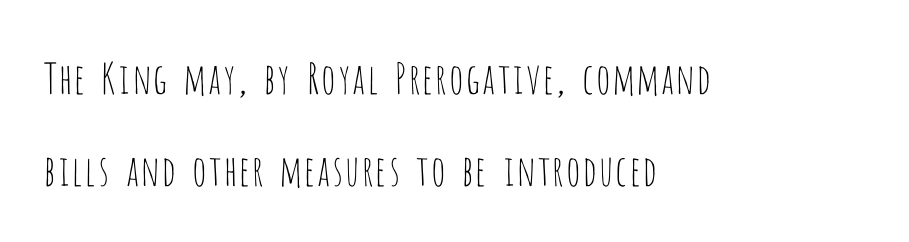
{"serif": "no", "italic": "no", "bold": "no", "weight": "thin", "width": "condensed", "stroke_contrast": "low", "x_height": "large", "monospaced": "no", "underline": "no", "align": "left", "line_spacing": "loose", "line_spacing_ratio": 2.2, "letter_spacing": "normal", "letter_spacing_em": 0.0, "glyph_px": 42}
